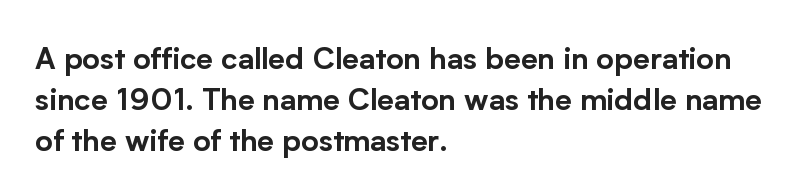
The image shows 30 px sans-serif type, upright; set left-aligned, normal line spacing (1.36x), normal letter spacing, not underlined; low stroke contrast and a medium x-height.
